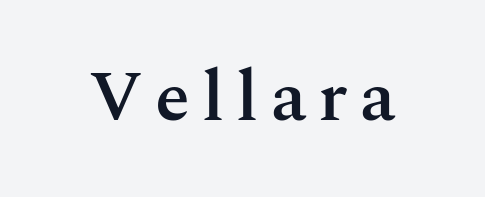
Here the designer chose a conventional face with non-uniform glyph widths. Typesetter's note: demi weight, one step under bold. Old-style or modern, the face here clearly has serifs. Plain, unruled lines of type.
